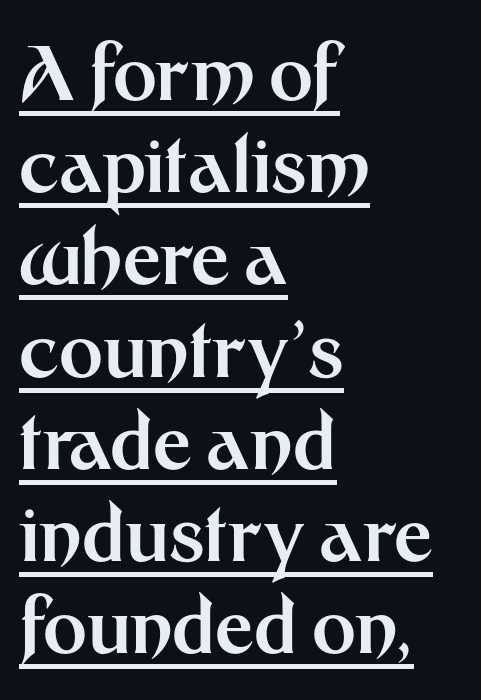
The rendering uses natural spacing where letterforms have individual widths. The rag falls on the right side of this text block. The face used here is rendered with its standard letterfit. Students, observe the line beneath the letters — that is underlining. The font's upright variant was chosen for this text.
